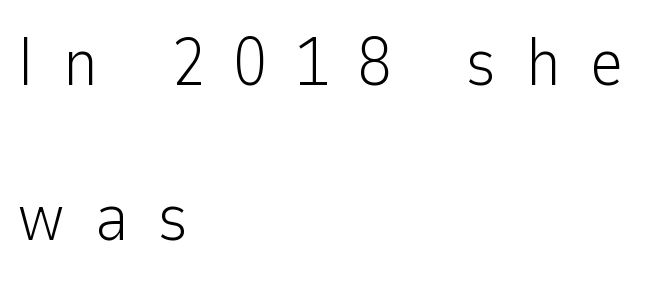
Q: Is the text bold? A: No.
Q: Is the text italic (slanted)? A: No, it is upright.
Q: Is the typeface a serif or a sans-serif typeface? A: Sans-serif.
Q: Is the text underlined? A: No.
Q: How is the paragraph aligned? A: Left-aligned.
Q: Is the spacing between letters normal or unusually wide? A: Unusually wide.
Q: Is the spacing between lines tight, normal or loose? A: Loose.
Q: Width (condensed, normal, or wide)? A: Normal.
Q: Stroke contrast? A: Low.
Q: x-height? A: Medium.
Q: Monospaced? A: No.
